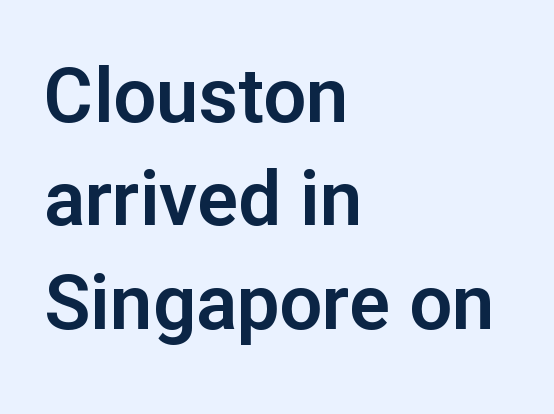
Q: Is the text italic (slanted)? A: No, it is upright.
Q: Is the typeface a serif or a sans-serif typeface? A: Sans-serif.
Q: Is the text underlined? A: No.
Q: How is the paragraph aligned? A: Left-aligned.
Q: Is the spacing between letters normal or unusually wide? A: Normal.
Q: Is the spacing between lines tight, normal or loose? A: Normal.
Q: Width (condensed, normal, or wide)? A: Normal.
Q: Stroke contrast? A: Low.
Q: x-height? A: Medium.
Q: Monospaced? A: No.
